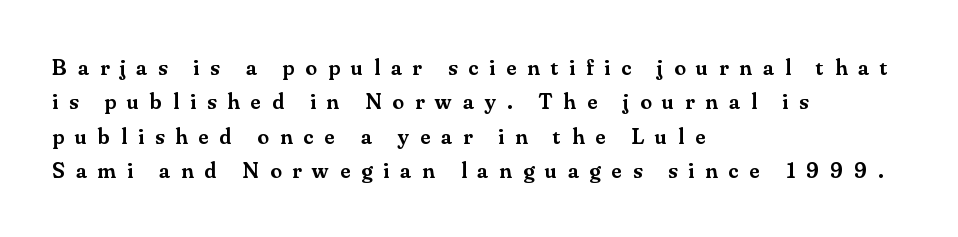
Each line starts at the same left margin while the right side varies. A bare baseline throughout the passage. Inter-character spacing is expanded well beyond the font's built-in metrics. The passage shown stacks its lines at a standard gap.
